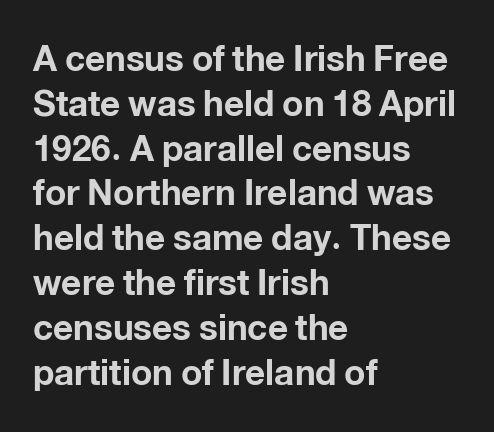
Caption: standard tracking, unaltered. Leading matches the norm, producing a regular column. Examine the stroke ends and you'll find no serifs. Notice how the passage keeps a crisp vertical edge on the left only. The glyphs are unaccompanied by any horizontal stroke below them. Notice how the stems are strictly vertical — no italics here.
